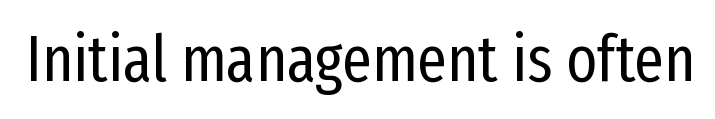
This sample has the flowing, uneven cadence of proportional lettering. Does the lettering tilt? It doesn't — this is upright. Check under the words: just untouched page. Serifs: no, the terminals of the letterforms are clean. Summary of weight: not heavy and not bold.
